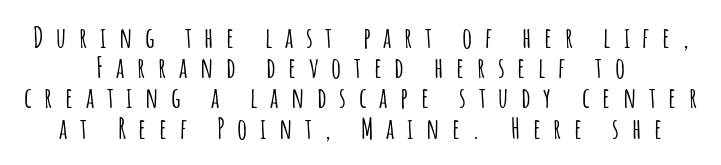
The rendering positions every line midway between the sides. Stroke terminals: plain, sans-serif. Only glyphs here, with clear space below each row. Note the varied advance widths — an 'i' is clearly narrower than an 'm'.
